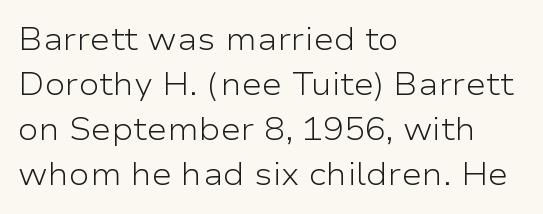
This block has exactly the height ordinary leading produces. Layout note: lines flush left. The weight tops out at a normal text grade. The face used here is rendered with its standard letterfit. The face used here is a sans, in the tradition of grotesques and geometrics. Note the varied advance widths — an 'i' is clearly narrower than an 'm'.
